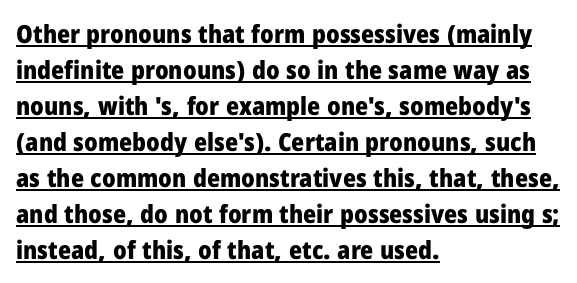
Compared with an ordinary text face, these strokes are far heavier — a full bold. Regular leading. Posture: upright roman. Look at the tracking — it's just the regular setting, nothing added. Has an underline been added? It has. Horizontally, the lines are justified to the leading edge only.
